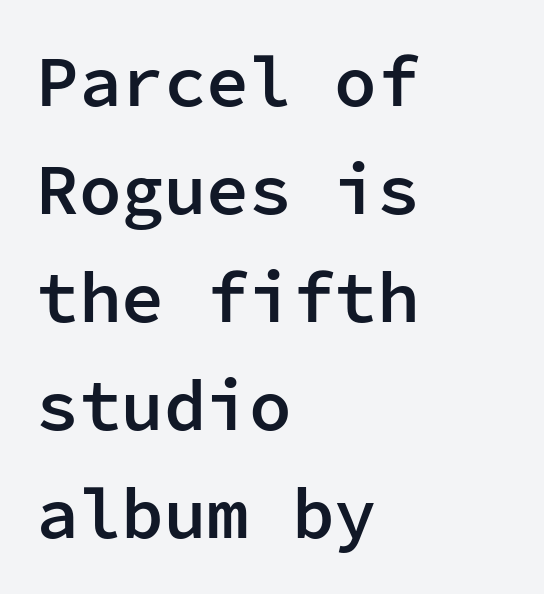
The image shows 71 px semibold sans-serif type, upright, monospaced; set left-aligned, normal line spacing (1.52x), normal letter spacing, not underlined; low stroke contrast and a medium x-height.
